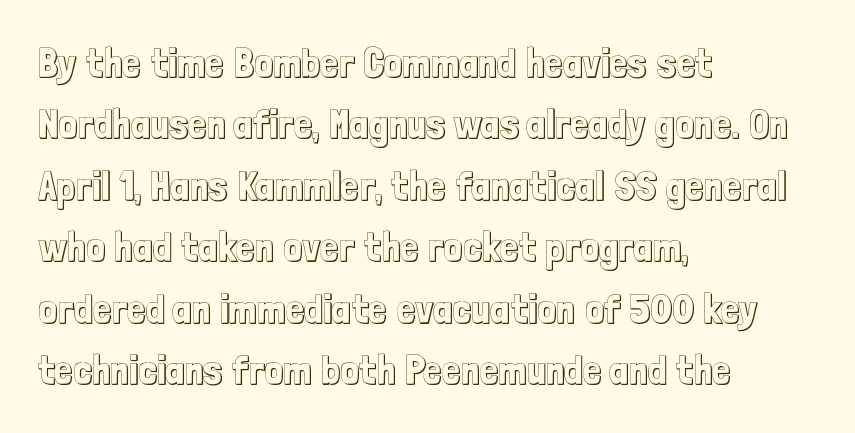
The string is rendered with underlining switched off. Each line starts at the same left margin while the right side varies. Do the letters lean? They stand straight. Is there much room between lines? A standard amount, neither cramped nor airy.
